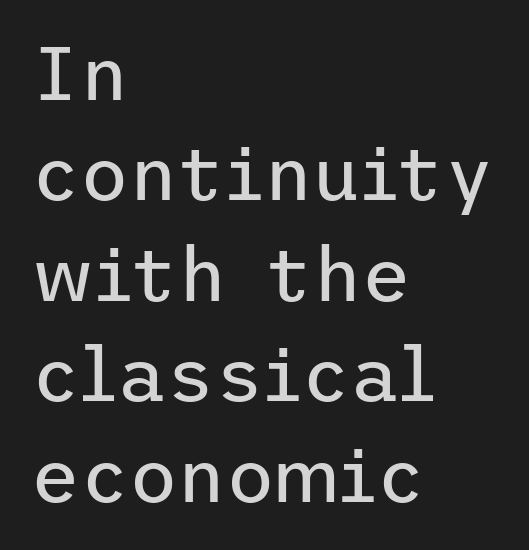
The image shows 75 px regular-weight sans-serif type, upright; set left-aligned, normal line spacing (1.34x), normal letter spacing, not underlined; low stroke contrast and a medium x-height.
